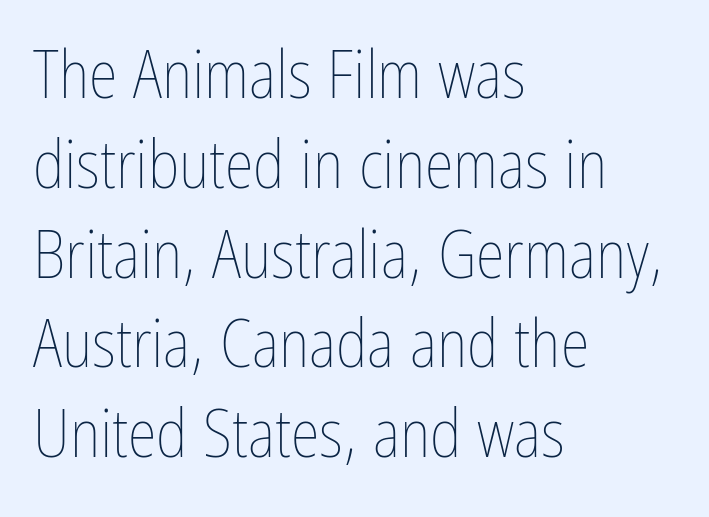
The image shows 66 px thin, condensed type, upright; set left-aligned, normal line spacing (1.36x), normal letter spacing, not underlined; low stroke contrast and a medium x-height.
